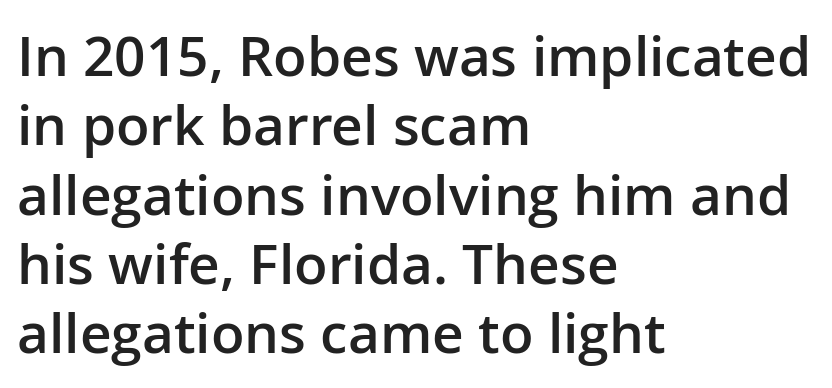
The image shows 55 px semibold sans-serif type, upright; set left-aligned, normal line spacing (1.26x), normal letter spacing, not underlined; low stroke contrast and a medium x-height.
